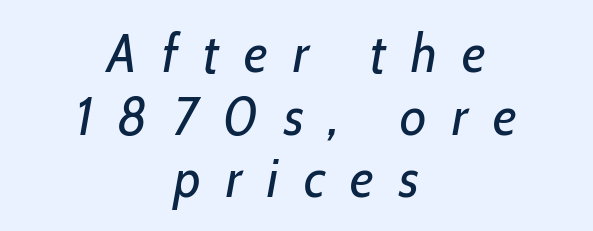
Q: Is the text bold? A: No.
Q: Is the text italic (slanted)? A: Yes, it leans right by about 10 degrees.
Q: Is the text underlined? A: No.
Q: How is the paragraph aligned? A: Centered.
Q: Is the spacing between letters normal or unusually wide? A: Unusually wide.
Q: Width (condensed, normal, or wide)? A: Condensed.
Q: Stroke contrast? A: Low.
Q: x-height? A: Medium.
Q: Monospaced? A: No.
